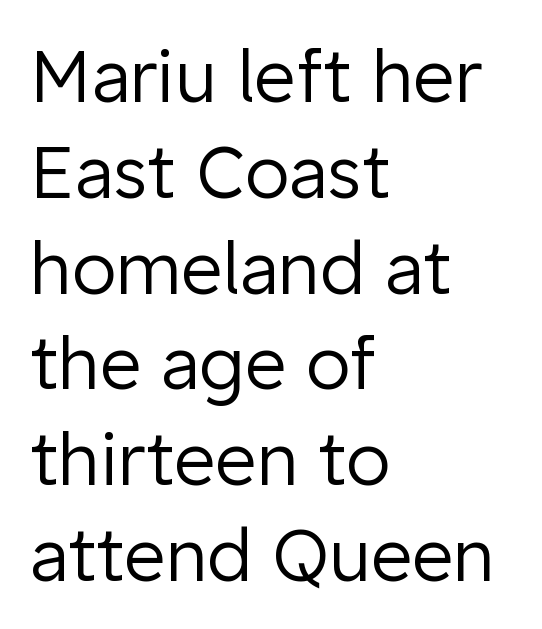
{"serif": "no", "italic": "no", "bold": "no", "weight": "regular", "width": "normal", "stroke_contrast": "low", "x_height": "medium", "monospaced": "no", "underline": "no", "align": "left", "line_spacing": "normal", "line_spacing_ratio": 1.33, "letter_spacing": "normal", "letter_spacing_em": 0.0, "glyph_px": 72}
